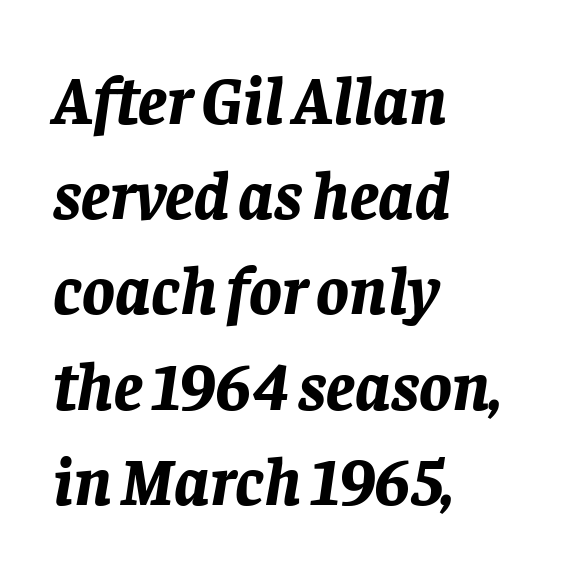
Q: Is the text bold? A: Yes.
Q: Is the text italic (slanted)? A: Yes, it leans right by about 8 degrees.
Q: Is the text underlined? A: No.
Q: How is the paragraph aligned? A: Left-aligned.
Q: Is the spacing between letters normal or unusually wide? A: Normal.
Q: Is the spacing between lines tight, normal or loose? A: Normal.
Q: Width (condensed, normal, or wide)? A: Normal.
Q: Stroke contrast? A: Low.
Q: x-height? A: Large.
Q: Monospaced? A: No.
